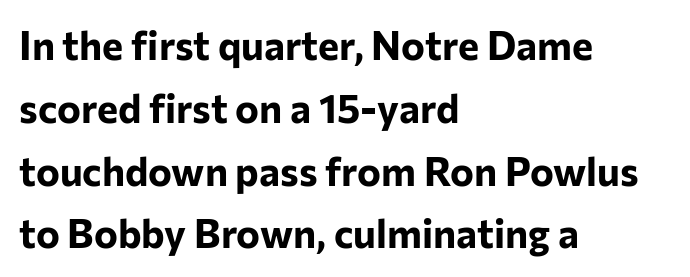
{"serif": "no", "italic": "no", "bold": "yes", "weight": "bold", "width": "normal", "stroke_contrast": "low", "x_height": "medium", "monospaced": "no", "underline": "no", "align": "left", "line_spacing": "normal", "line_spacing_ratio": 1.57, "letter_spacing": "normal", "letter_spacing_em": 0.0, "glyph_px": 40}
